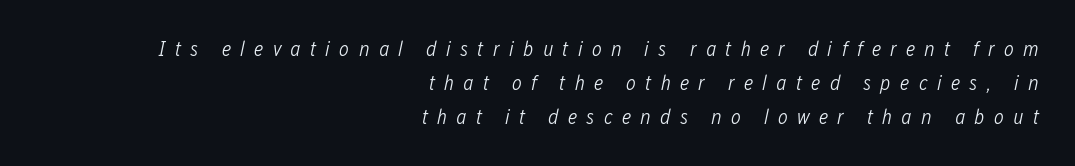
{"italic": "yes", "lean": "right", "slant_degrees": 12, "bold": "no", "underline": "no", "align": "right", "line_spacing": "normal", "line_spacing_ratio": 1.61, "letter_spacing": "wide", "letter_spacing_em": 0.44, "glyph_px": 21}
